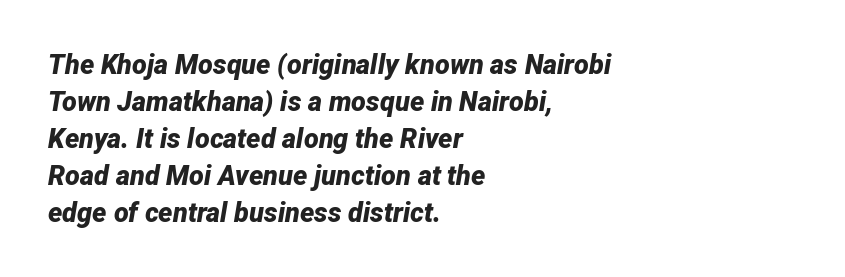
{"italic": "yes", "lean": "right", "slant_degrees": 12, "bold": "yes", "underline": "no", "align": "left", "line_spacing": "normal", "line_spacing_ratio": 1.37, "letter_spacing": "normal", "letter_spacing_em": 0.0, "glyph_px": 27}
